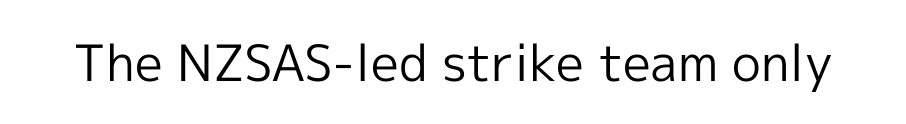
{"serif": "no", "italic": "no", "bold": "no", "weight": "regular", "width": "normal", "x_height": "medium", "monospaced": "no", "underline": "no", "letter_spacing": "normal", "letter_spacing_em": 0.0, "glyph_px": 50}
